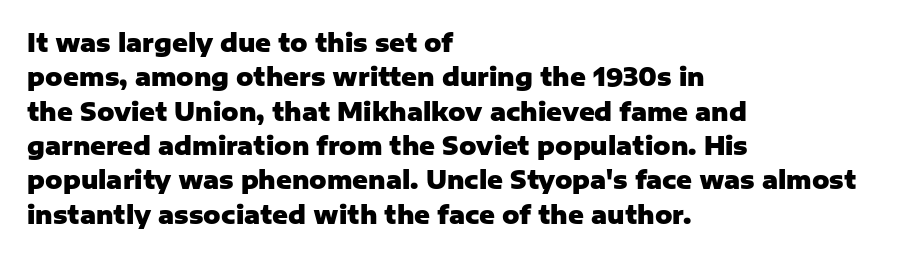
{"italic": "no", "bold": "yes", "underline": "no", "align": "left", "line_spacing": "normal", "line_spacing_ratio": 1.43, "letter_spacing": "normal", "letter_spacing_em": 0.0, "glyph_px": 24}
